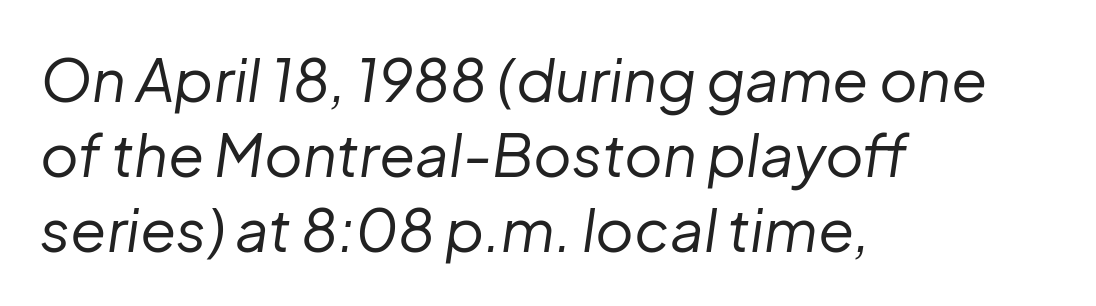
Q: Is the text bold? A: No.
Q: Is the text italic (slanted)? A: Yes, it leans right by about 8 degrees.
Q: Is the text underlined? A: No.
Q: How is the paragraph aligned? A: Left-aligned.
Q: Is the spacing between letters normal or unusually wide? A: Normal.
Q: Is the spacing between lines tight, normal or loose? A: Normal.
Q: Width (condensed, normal, or wide)? A: Normal.
Q: Stroke contrast? A: Low.
Q: x-height? A: Medium.
Q: Monospaced? A: No.
